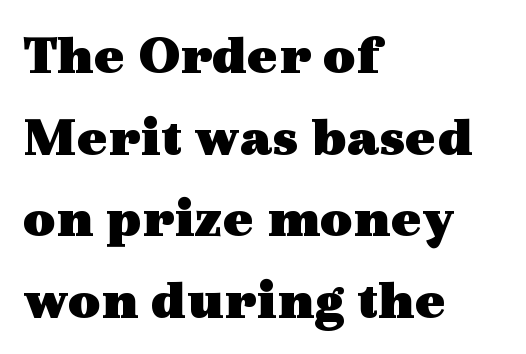
How would I describe the line gaps? Plain and ordinary. Each glyph is drawn with heavy, bold strokes. Inter-character spacing is left at the font's built-in metrics. This sample is left-justified, so line endings fall wherever the words run out. This sample has the flowing, uneven cadence of proportional lettering. Posture: upright roman.
